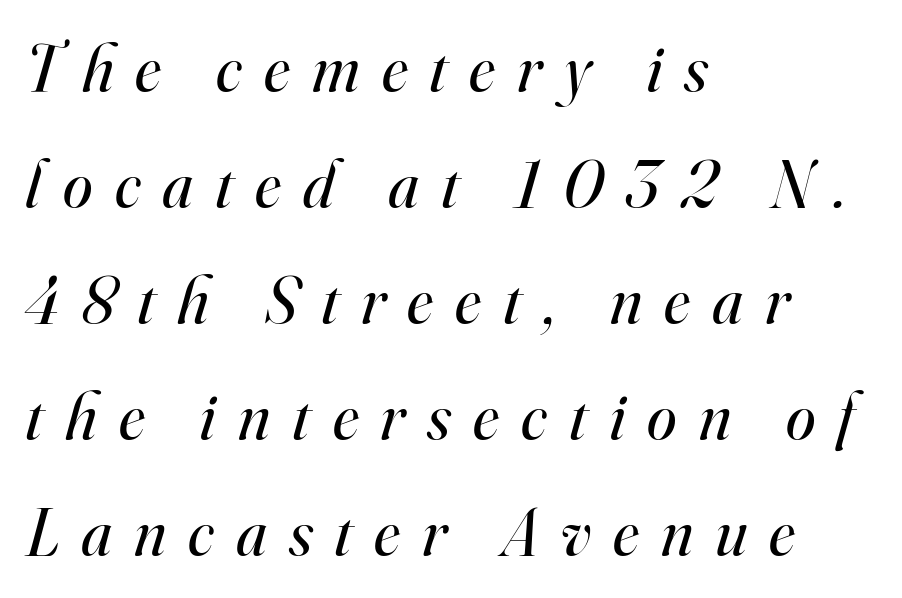
{"serif": "yes", "italic": "yes", "lean": "right", "slant_degrees": 16, "bold": "no", "weight": "regular", "width": "normal", "stroke_contrast": "high", "x_height": "small", "monospaced": "no", "underline": "no", "align": "left", "line_spacing_ratio": 1.73, "letter_spacing": "wide", "letter_spacing_em": 0.33, "glyph_px": 67}
